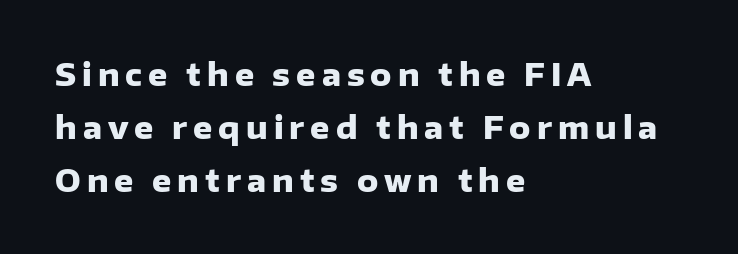
{"serif": "no", "italic": "no", "bold": "yes", "weight": "heavy", "width": "normal", "stroke_contrast": "low", "x_height": "medium", "monospaced": "no", "underline": "no", "align": "left", "line_spacing_ratio": 1.76, "letter_spacing": "wide", "letter_spacing_em": 0.2, "glyph_px": 30}
